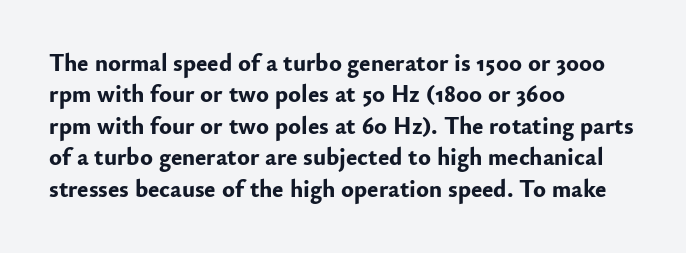
Caption: standard tracking, unaltered. In CSS terms this would be text-align: left. Unlike italic type, these characters show no tilt at all. A dark, heavy texture on the line: the type is bold.
